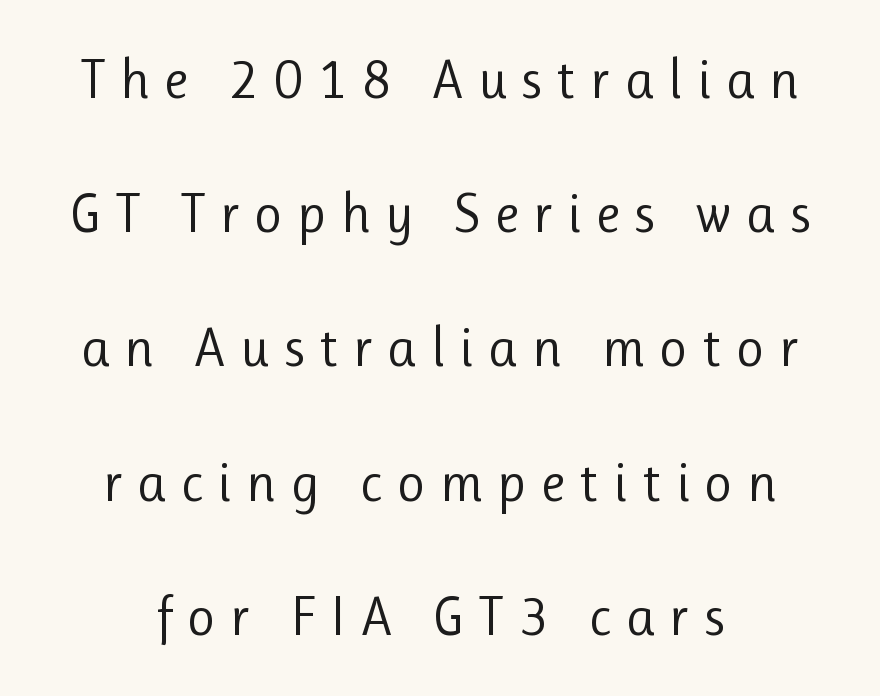
{"serif": "no", "italic": "no", "bold": "no", "weight": "regular", "width": "normal", "stroke_contrast": "low", "x_height": "medium", "monospaced": "no", "underline": "no", "line_spacing": "loose", "line_spacing_ratio": 2.44, "letter_spacing": "wide", "letter_spacing_em": 0.26, "glyph_px": 55}
